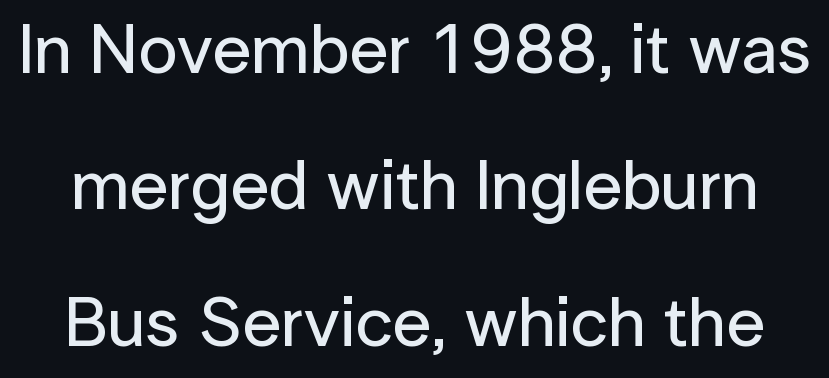
Q: Is the text italic (slanted)? A: No, it is upright.
Q: Is the typeface a serif or a sans-serif typeface? A: Sans-serif.
Q: Is the text underlined? A: No.
Q: Is the spacing between letters normal or unusually wide? A: Normal.
Q: Is the spacing between lines tight, normal or loose? A: Loose.
Q: Width (condensed, normal, or wide)? A: Normal.
Q: Stroke contrast? A: Low.
Q: x-height? A: Medium.
Q: Monospaced? A: No.
